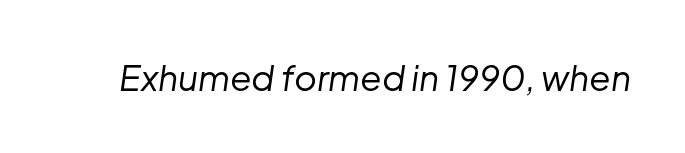
The image shows 35 px regular-weight type, italic (leaning right); set normal letter spacing, not underlined; low stroke contrast and a medium x-height.
